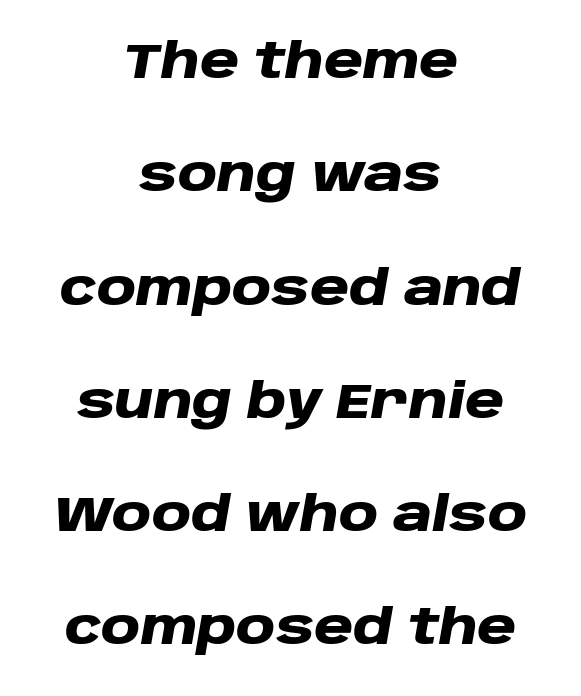
{"italic": "yes", "lean": "right", "slant_degrees": 10, "bold": "yes", "weight": "heavy", "width": "wide", "stroke_contrast": "low", "x_height": "large", "monospaced": "no", "underline": "no", "align": "center", "line_spacing": "loose", "line_spacing_ratio": 2.36, "letter_spacing": "normal", "letter_spacing_em": 0.0, "glyph_px": 48}
